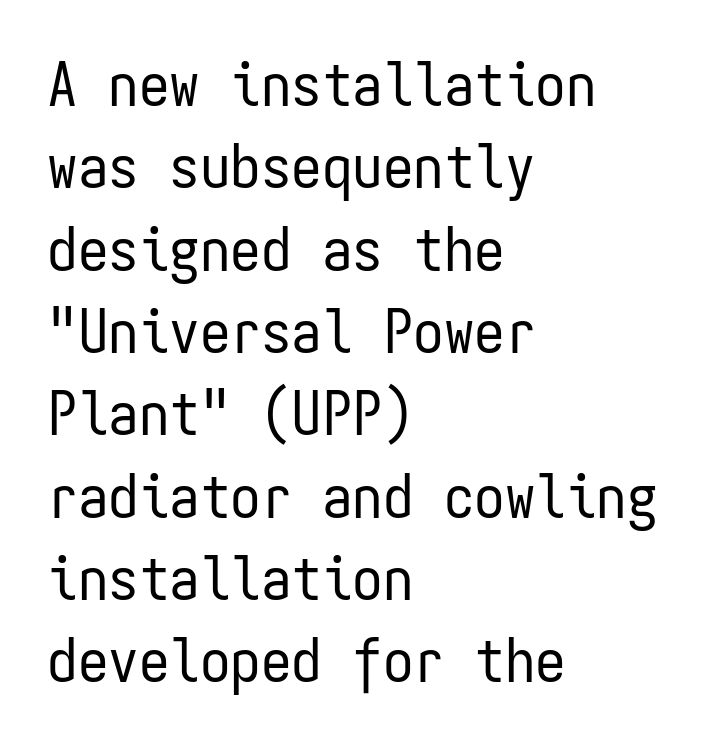
The font family rendered here belongs to the sans-serif group. The passage shown stacks its lines at a standard gap. Is the block centered? No — it sits flush against the left margin. Spacing verdict: monospaced, one width for all characters. Weight: in the light-to-regular range. Unlike italic type, these characters show no tilt at all.
